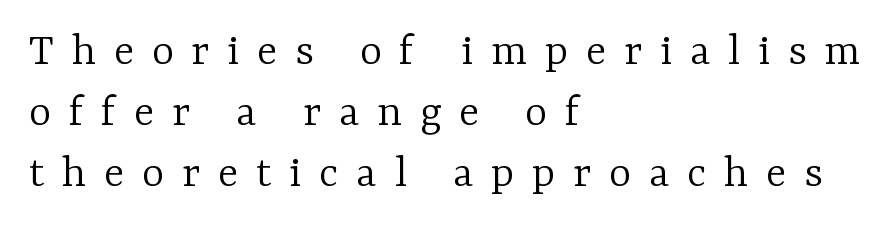
Q: Is the text bold? A: No.
Q: Is the text italic (slanted)? A: No, it is upright.
Q: Is the typeface a serif or a sans-serif typeface? A: Serif.
Q: Is the text underlined? A: No.
Q: How is the paragraph aligned? A: Left-aligned.
Q: Is the spacing between letters normal or unusually wide? A: Unusually wide.
Q: Is the spacing between lines tight, normal or loose? A: Normal.
Q: Width (condensed, normal, or wide)? A: Normal.
Q: Stroke contrast? A: Low.
Q: x-height? A: Medium.
Q: Monospaced? A: No.
